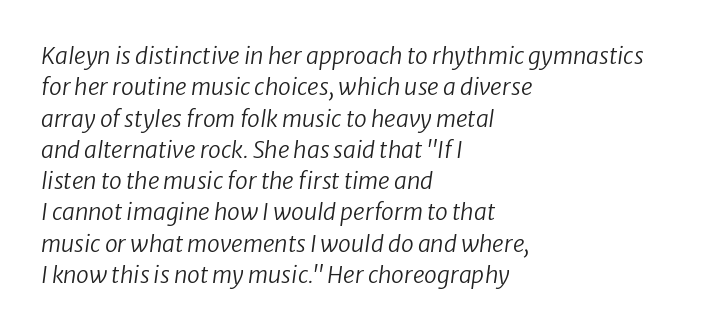
Q: Is the text bold? A: No.
Q: Is the text italic (slanted)? A: Yes, it leans right by about 8 degrees.
Q: Is the text underlined? A: No.
Q: How is the paragraph aligned? A: Left-aligned.
Q: Is the spacing between letters normal or unusually wide? A: Normal.
Q: Is the spacing between lines tight, normal or loose? A: Normal.
